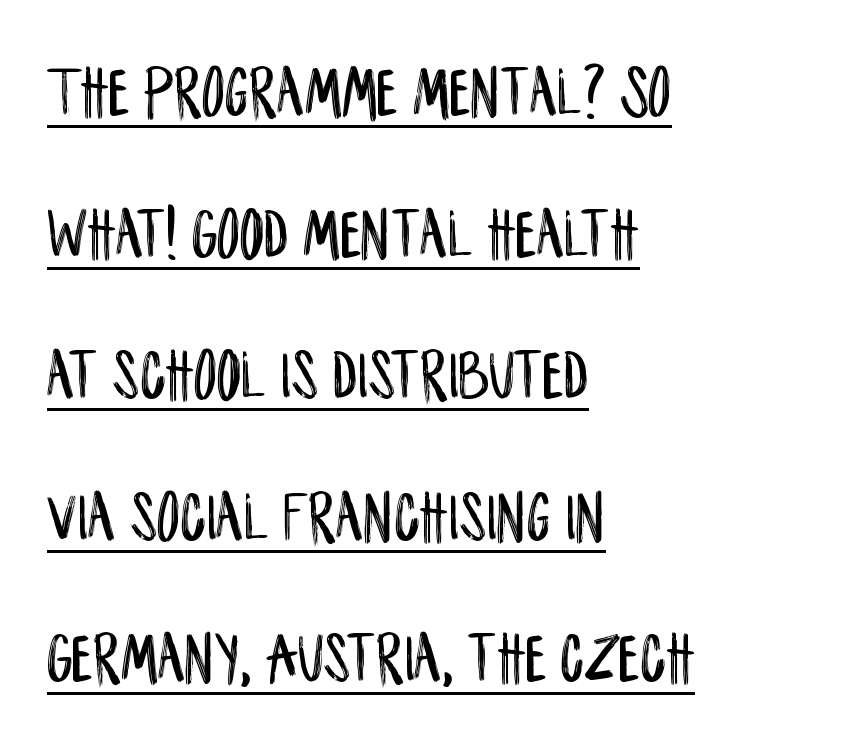
Designer's note — italics off, roman on. A baseline rule has been typeset under these characters. The tracking reads as untouched default to a designer's eye. This sample uses a sans-serif face.
